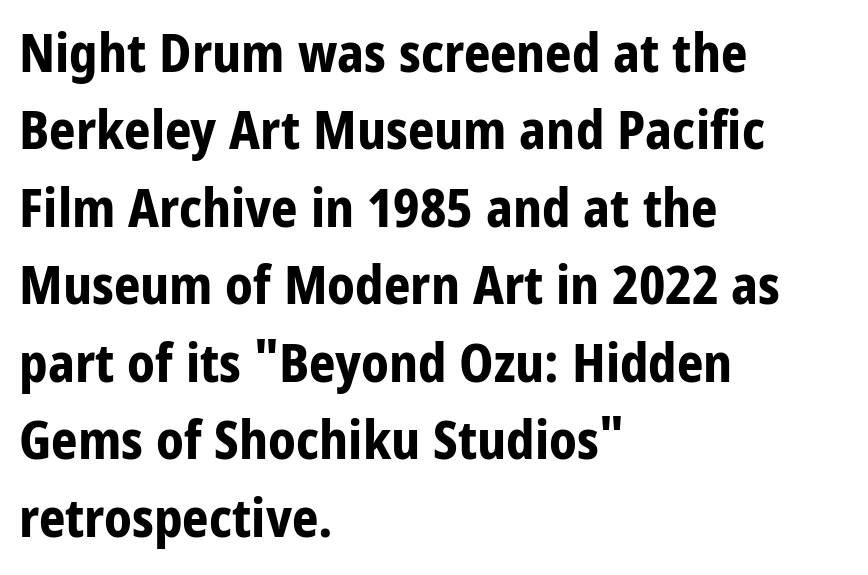
{"serif": "no", "italic": "no", "bold": "yes", "weight": "bold", "width": "condensed", "stroke_contrast": "low", "x_height": "large", "monospaced": "no", "underline": "no", "align": "left", "line_spacing": "normal", "line_spacing_ratio": 1.49, "letter_spacing": "normal", "letter_spacing_em": 0.0, "glyph_px": 52}
